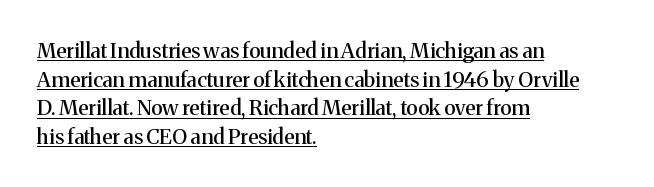
Q: Is the text italic (slanted)? A: No, it is upright.
Q: Is the text underlined? A: Yes.
Q: How is the paragraph aligned? A: Left-aligned.
Q: Is the spacing between letters normal or unusually wide? A: Normal.
Q: Is the spacing between lines tight, normal or loose? A: Normal.
